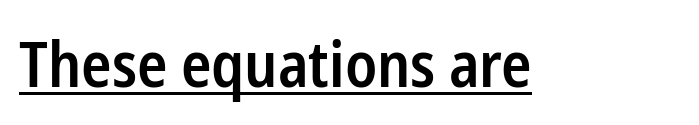
Q: Is the text bold? A: Semi-bold.
Q: Is the text italic (slanted)? A: No, it is upright.
Q: Is the typeface a serif or a sans-serif typeface? A: Sans-serif.
Q: Is the text underlined? A: Yes.
Q: Is the spacing between letters normal or unusually wide? A: Normal.
Q: Width (condensed, normal, or wide)? A: Condensed.
Q: Stroke contrast? A: Low.
Q: x-height? A: Medium.
Q: Monospaced? A: No.
